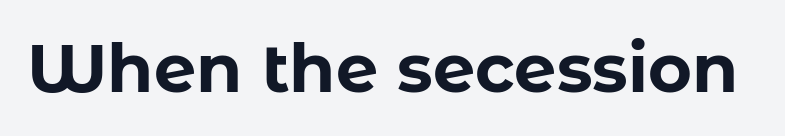
Q: Is the text bold? A: Yes.
Q: Is the text italic (slanted)? A: No, it is upright.
Q: Is the typeface a serif or a sans-serif typeface? A: Sans-serif.
Q: Is the text underlined? A: No.
Q: Is the spacing between letters normal or unusually wide? A: Normal.
Q: Width (condensed, normal, or wide)? A: Normal.
Q: Stroke contrast? A: Low.
Q: x-height? A: Medium.
Q: Monospaced? A: No.
